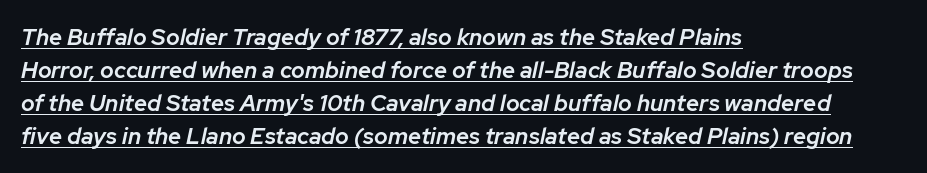
Look at the tracking — it's just the regular setting, nothing added. Caption: multi-line text, flush left, ragged right. Honestly, the underline is the first thing you notice here. Characters are canted at an angle relative to the baseline's perpendicular.
